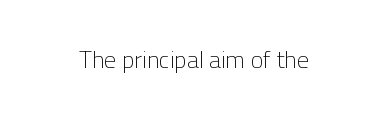
Q: Is the text bold? A: No.
Q: Is the text italic (slanted)? A: No, it is upright.
Q: Is the text underlined? A: No.
Q: How is the paragraph aligned? A: Centered.
Q: Is the spacing between letters normal or unusually wide? A: Normal.
